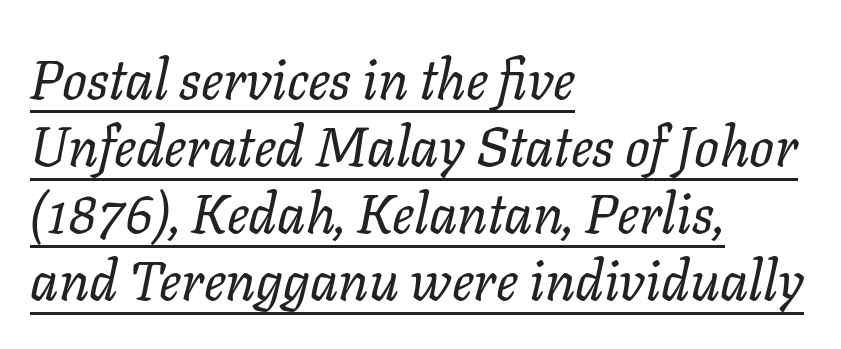
Q: Is the text bold? A: No.
Q: Is the text italic (slanted)? A: Yes, it leans right by about 11 degrees.
Q: Is the text underlined? A: Yes.
Q: How is the paragraph aligned? A: Left-aligned.
Q: Is the spacing between letters normal or unusually wide? A: Normal.
Q: Width (condensed, normal, or wide)? A: Normal.
Q: Stroke contrast? A: Low.
Q: x-height? A: Medium.
Q: Monospaced? A: No.
